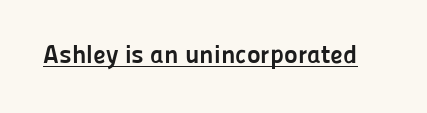
No extra tracking has been applied to these lines. Glance below the letters and you will spot a drawn line. Quick note: not italic, upright. The letters are bold, with thick, heavy strokes.
